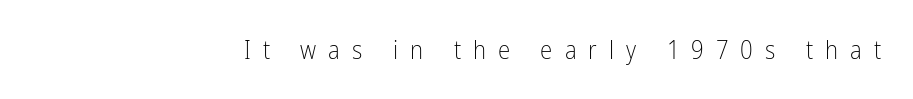
The image shows 25 px text type, upright; set unusually wide letter spacing (+0.48 em), not underlined.
